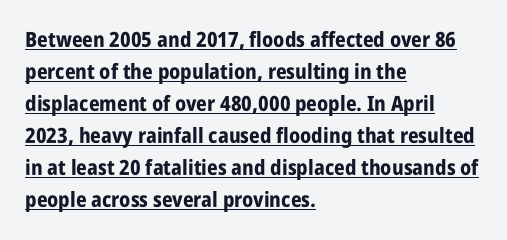
The image shows 21 px bold type, upright; set left-aligned, normal line spacing (1.52x), normal letter spacing, underlined.
